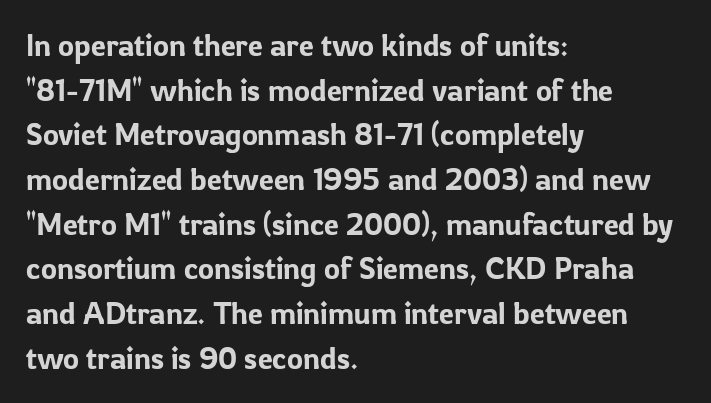
Does the copy run flush right? No — it runs flush left. A typesetter would call this leading conventional body-copy spacing. Lines of text with bare space underneath. The font family rendered here belongs to the sans-serif group. Varying glyph widths throughout — classic text-font behaviour.
